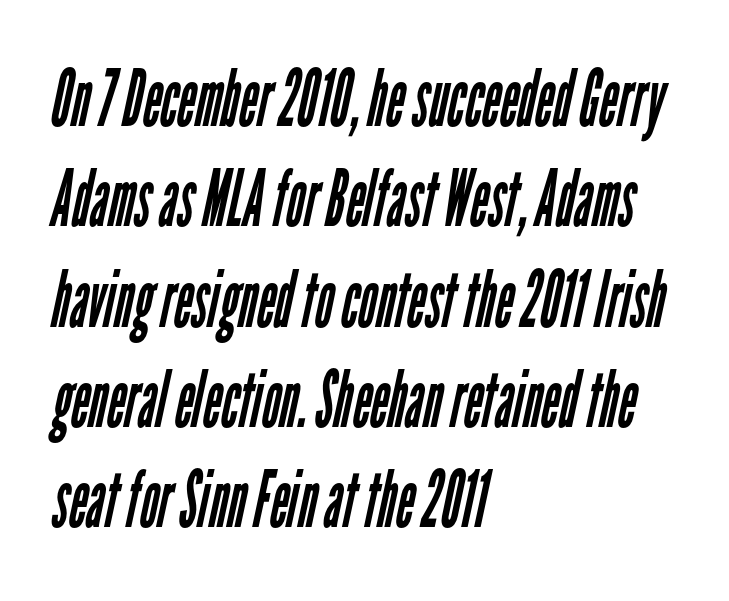
Q: Is the text bold? A: No.
Q: Is the typeface a serif or a sans-serif typeface? A: Sans-serif.
Q: Is the text underlined? A: No.
Q: How is the paragraph aligned? A: Left-aligned.
Q: Is the spacing between letters normal or unusually wide? A: Normal.
Q: Is the spacing between lines tight, normal or loose? A: Normal.
Q: Width (condensed, normal, or wide)? A: Condensed.
Q: Stroke contrast? A: Low.
Q: x-height? A: Medium.
Q: Monospaced? A: No.
